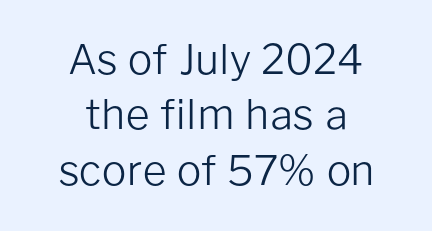
Characters follow at the spacing the type designer built in. The foot of each line stays bare and open. A typesetter would call this leading conventional body-copy spacing. If you drew a line through each stem, it would be perfectly vertical. The face looks like a standard text weight, possibly lighter.
